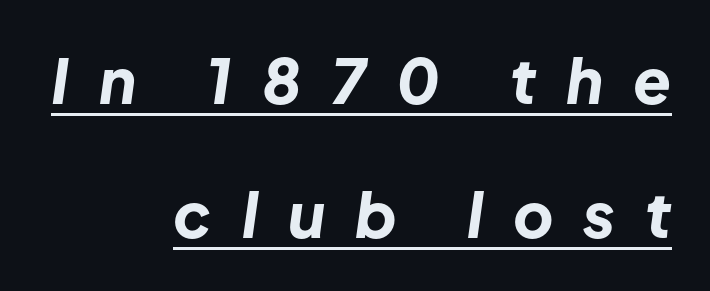
What weight is shown? A full bold with thick strokes. The typesetter has applied underlining to the passage shown. Interline gaps are noticeably wide in this sample. Each letter keeps its own natural width here, so spacing adapts to shape.
